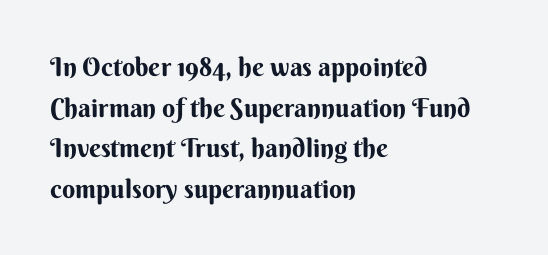
Q: Is the text bold? A: Yes.
Q: Is the text italic (slanted)? A: No, it is upright.
Q: Is the text underlined? A: No.
Q: How is the paragraph aligned? A: Left-aligned.
Q: Is the spacing between letters normal or unusually wide? A: Normal.
Q: Is the spacing between lines tight, normal or loose? A: Normal.
